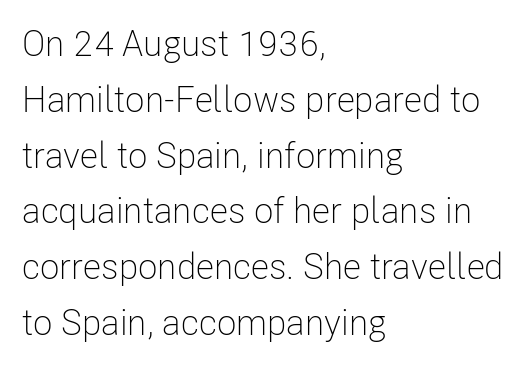
Stems and bowls with no extra thickness — not bold. The designer went with a sans here, leaving each stem footless. The font's upright variant was chosen for this text. The foot of each line stays bare and open. Compared with typical body copy, the letter spacing here is the same.
